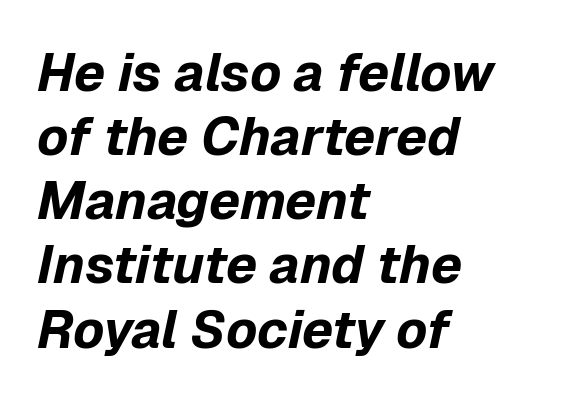
Q: Is the text bold? A: Yes.
Q: Is the text italic (slanted)? A: Yes, it leans right by about 12 degrees.
Q: Is the text underlined? A: No.
Q: How is the paragraph aligned? A: Left-aligned.
Q: Is the spacing between letters normal or unusually wide? A: Normal.
Q: Width (condensed, normal, or wide)? A: Normal.
Q: Stroke contrast? A: Low.
Q: x-height? A: Medium.
Q: Monospaced? A: No.
